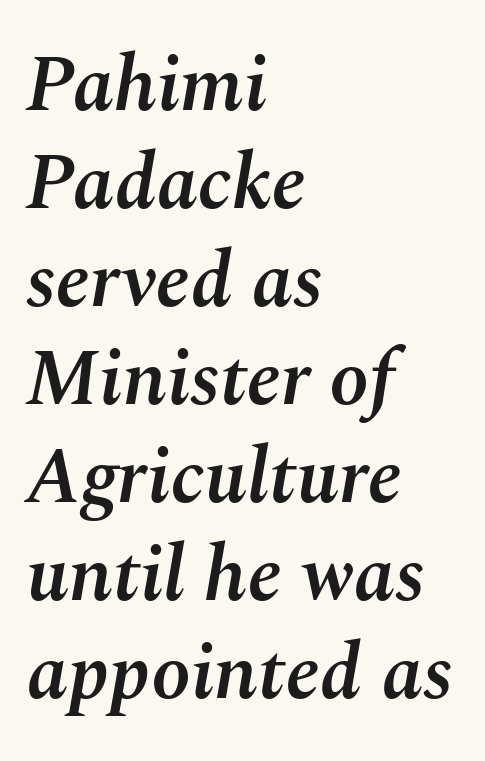
Q: Is the text bold? A: Semi-bold.
Q: Is the text italic (slanted)? A: Yes, it leans right by about 10 degrees.
Q: Is the text underlined? A: No.
Q: How is the paragraph aligned? A: Left-aligned.
Q: Is the spacing between letters normal or unusually wide? A: Normal.
Q: Width (condensed, normal, or wide)? A: Normal.
Q: Stroke contrast? A: Medium.
Q: x-height? A: Medium.
Q: Monospaced? A: No.
